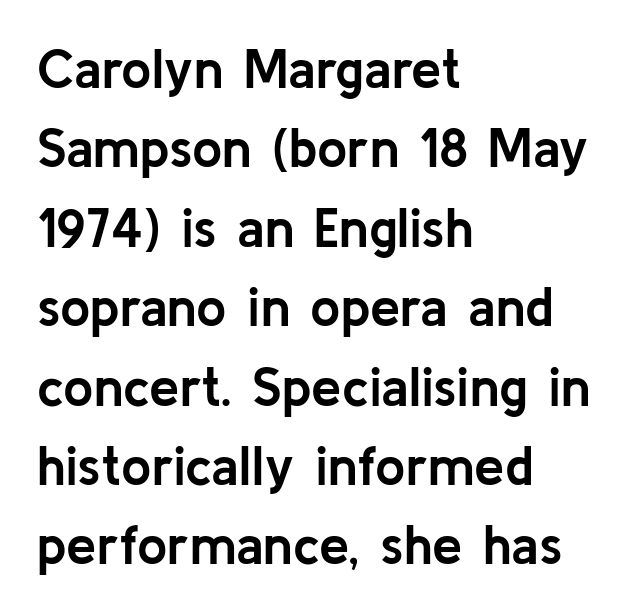
Q: Is the text bold? A: Yes.
Q: Is the text italic (slanted)? A: No, it is upright.
Q: Is the typeface a serif or a sans-serif typeface? A: Sans-serif.
Q: Is the text underlined? A: No.
Q: How is the paragraph aligned? A: Left-aligned.
Q: Is the spacing between letters normal or unusually wide? A: Normal.
Q: Is the spacing between lines tight, normal or loose? A: Normal.
Q: Width (condensed, normal, or wide)? A: Normal.
Q: Stroke contrast? A: Low.
Q: x-height? A: Medium.
Q: Monospaced? A: No.
